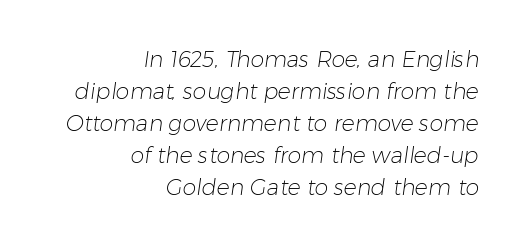
Is this a heavy cut? Hardly; it is regular or lighter. Observe the ordinary spacing: letters are neighbours, not strangers. The leading is moderate, giving the passage an even texture. The zone under the glyphs is completely vacant.
